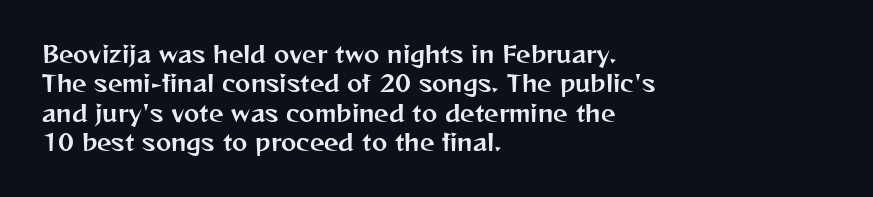
Q: Is the text italic (slanted)? A: No, it is upright.
Q: Is the text underlined? A: No.
Q: How is the paragraph aligned? A: Left-aligned.
Q: Is the spacing between letters normal or unusually wide? A: Normal.
Q: Is the spacing between lines tight, normal or loose? A: Normal.
